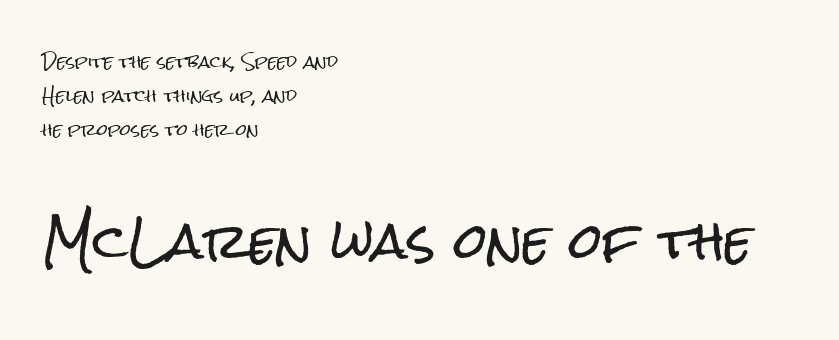
Q: Is the text italic (slanted)? A: No, it is upright.
Q: Is the typeface a serif or a sans-serif typeface? A: Sans-serif.
Q: Is the text underlined? A: No.
Q: How is the paragraph aligned? A: Left-aligned.
Q: Is the spacing between letters normal or unusually wide? A: Normal.
Q: Is the spacing between lines tight, normal or loose? A: Loose.
Q: Which block of text is set in a larger size, the first (top) or the second (bottom)? A: The second (bottom) one.
Q: Width (condensed, normal, or wide)? A: Condensed.
Q: Stroke contrast? A: Low.
Q: x-height? A: Medium.
Q: Monospaced? A: No.
